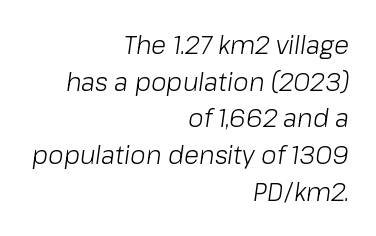
Q: Is the text bold? A: No.
Q: Is the text italic (slanted)? A: Yes, it leans right by about 8 degrees.
Q: Is the text underlined? A: No.
Q: How is the paragraph aligned? A: Right-aligned.
Q: Is the spacing between letters normal or unusually wide? A: Normal.
Q: Is the spacing between lines tight, normal or loose? A: Normal.
